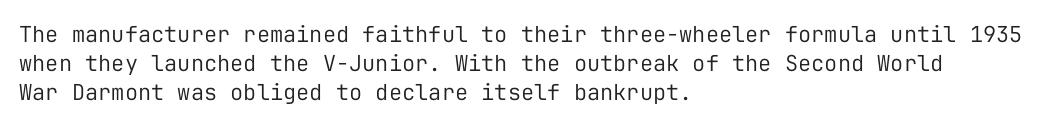
The image shows 22 px text type, upright; set left-aligned, normal line spacing (1.32x), normal letter spacing, not underlined.
